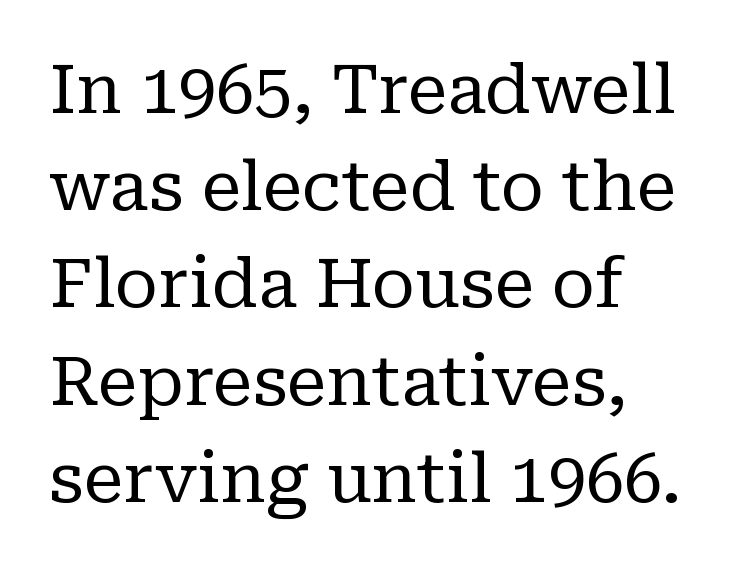
{"serif": "yes", "italic": "no", "bold": "no", "weight": "regular", "width": "normal", "stroke_contrast": "low", "x_height": "medium", "monospaced": "no", "underline": "no", "align": "left", "line_spacing": "normal", "line_spacing_ratio": 1.43, "letter_spacing": "normal", "letter_spacing_em": 0.0, "glyph_px": 68}
